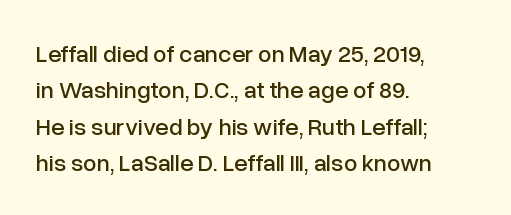
A normal amount of white space separates one row of letters from the next. Is there any slant? The stems are plumb. Nobody touched the tracking dial on this one. Quick note: underline off.
